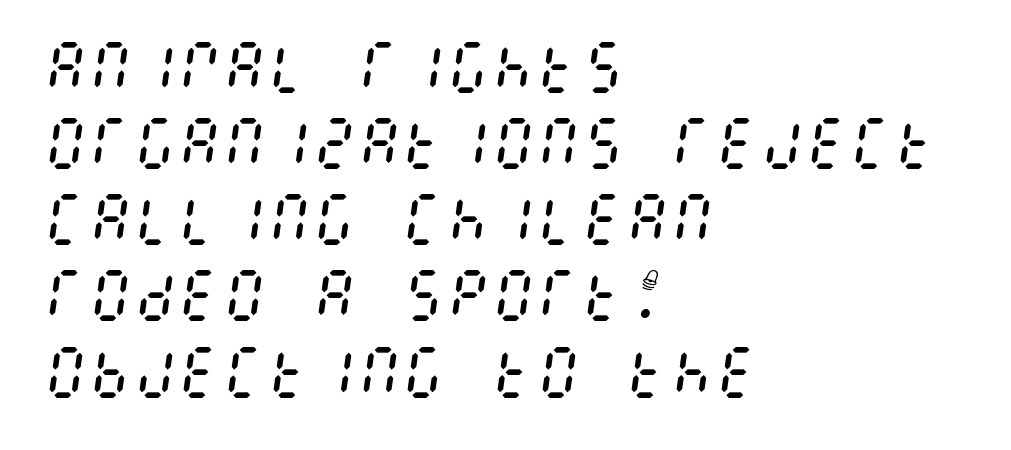
Q: Is the text bold? A: No.
Q: Is the text italic (slanted)? A: Yes, it leans right by about 8 degrees.
Q: Is the text underlined? A: No.
Q: How is the paragraph aligned? A: Left-aligned.
Q: Is the spacing between letters normal or unusually wide? A: Normal.
Q: Is the spacing between lines tight, normal or loose? A: Normal.
Q: Width (condensed, normal, or wide)? A: Condensed.
Q: Stroke contrast? A: Medium.
Q: x-height? A: Large.
